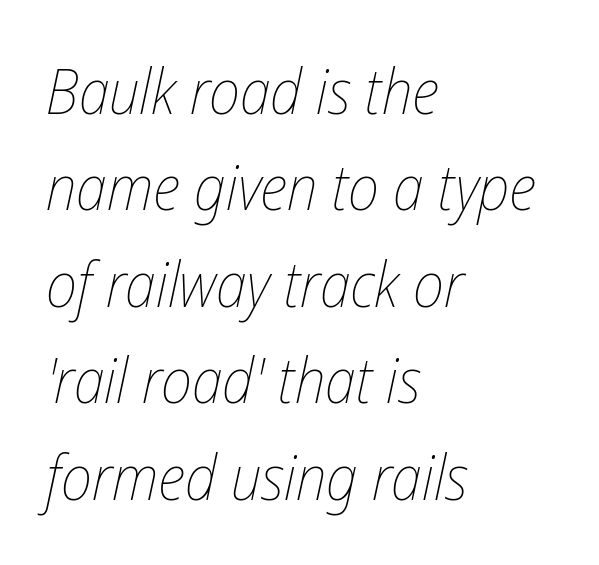
{"italic": "yes", "lean": "right", "slant_degrees": 12, "bold": "no", "weight": "thin", "width": "condensed", "stroke_contrast": "low", "x_height": "medium", "monospaced": "no", "underline": "no", "align": "left", "line_spacing": "normal", "line_spacing_ratio": 1.53, "letter_spacing": "normal", "letter_spacing_em": 0.0, "glyph_px": 63}
